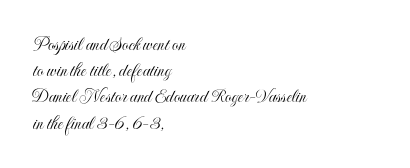
Rows of type keep a routine distance in the vertical direction. These lines stack with their left ends in a neat column. You could call the tracking neutral — neither tight nor loose. Each row of text sits above clean, open space.
